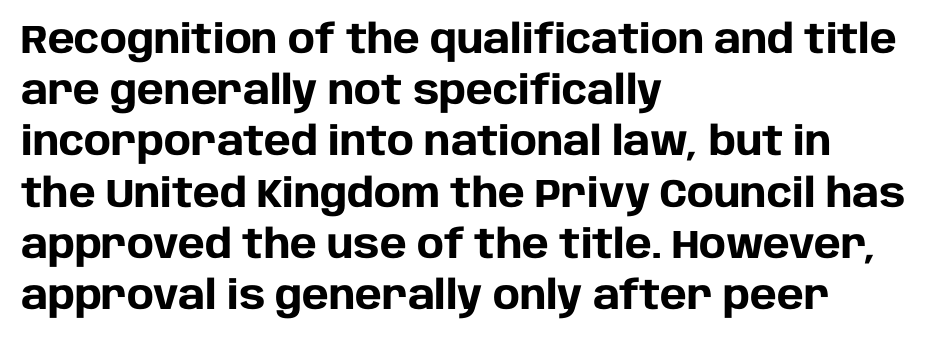
Quick note: interline space is typical. Unlike a traditional serif, this face leaves its strokes unadorned. These lines are rendered in a variable-pitch font. Layout note: lines flush left. Plain, unruled lines of type.
